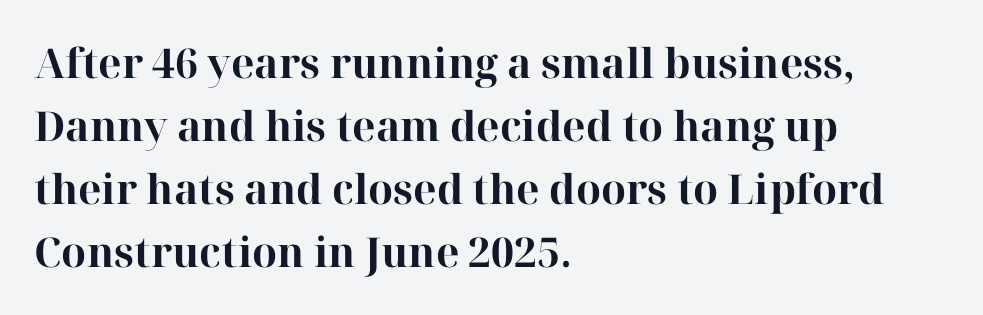
Tracking value appears to be zero — textbook default spacing. The passage shown stacks its lines at a standard gap. Layout note: lines flush left. Strong, thick strokes mark this as bold type.
